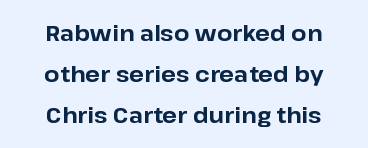
Honestly, there is no underline to notice here at all. Each glyph is drawn with heavy, bold strokes. Typeset on center — no edge is straight. Default kerning and tracking; the words read as compact shapes. No italicization has been applied; the sample stays upright.
